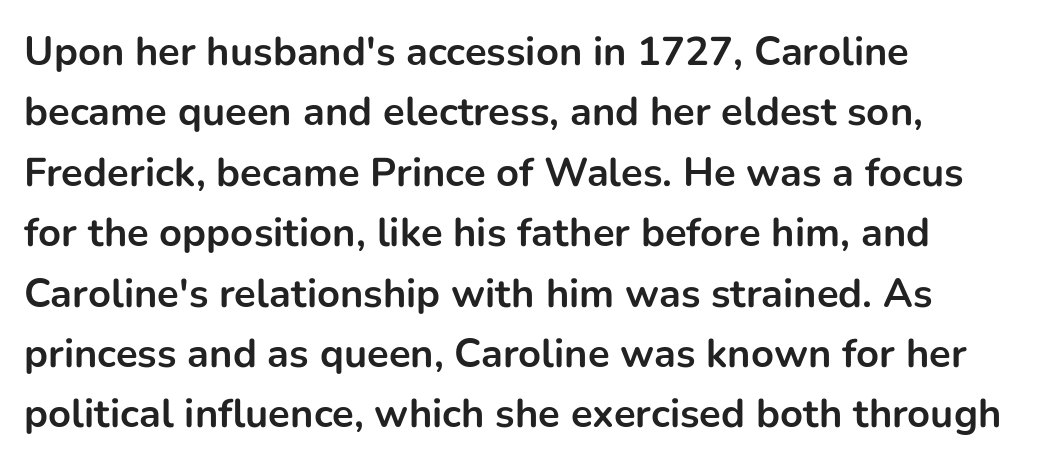
{"serif": "no", "italic": "no", "bold": "yes", "weight": "bold", "width": "normal", "stroke_contrast": "low", "x_height": "medium", "monospaced": "no", "underline": "no", "align": "left", "line_spacing": "normal", "line_spacing_ratio": 1.51, "letter_spacing": "normal", "letter_spacing_em": 0.0, "glyph_px": 40}
